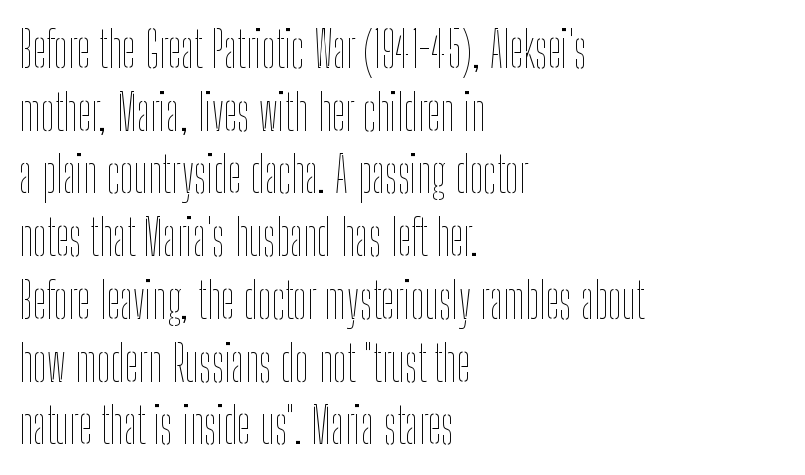
Q: Is the text bold? A: No.
Q: Is the text italic (slanted)? A: No, it is upright.
Q: Is the text underlined? A: No.
Q: How is the paragraph aligned? A: Left-aligned.
Q: Is the spacing between letters normal or unusually wide? A: Normal.
Q: Is the spacing between lines tight, normal or loose? A: Normal.
Q: Width (condensed, normal, or wide)? A: Condensed.
Q: Stroke contrast? A: Low.
Q: x-height? A: Medium.
Q: Monospaced? A: No.
